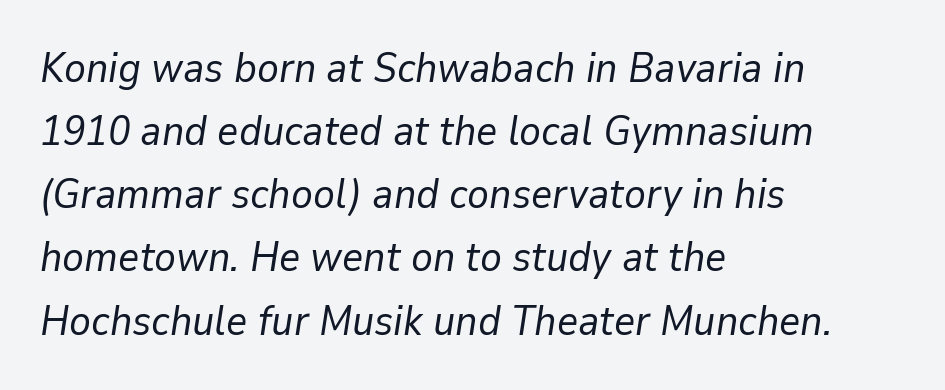
The image shows 41 px regular-weight type, italic (leaning right); set left-aligned, normal line spacing (1.54x), normal letter spacing, not underlined; low stroke contrast and a medium x-height.
